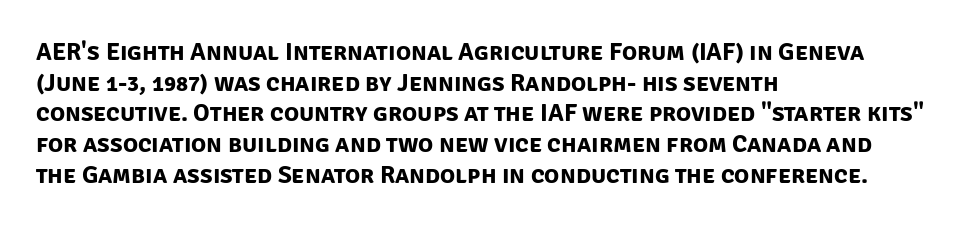
{"bold": "yes", "underline": "no", "align": "left", "line_spacing_ratio": 1.23, "letter_spacing": "normal", "letter_spacing_em": 0.0, "glyph_px": 25}
